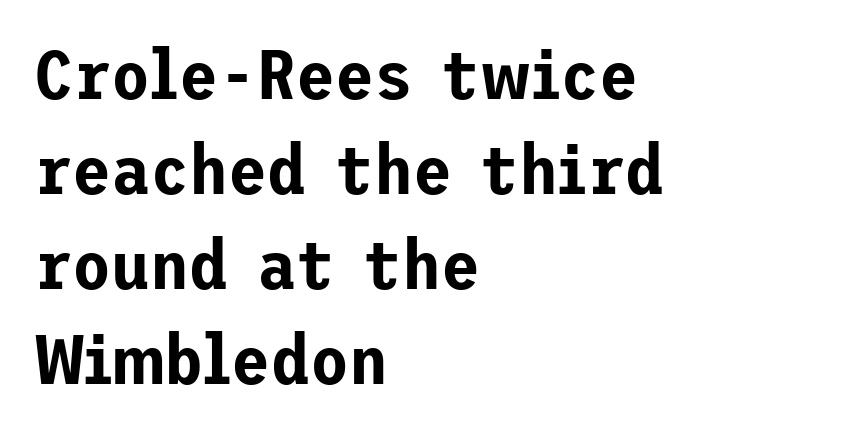
Unlike a traditional serif, this face leaves its strokes unadorned. The passage shown is not underscored anywhere. Posture: straight, roman, zero tilt. Every row of glyphs begins at an identical x-position on the left.
